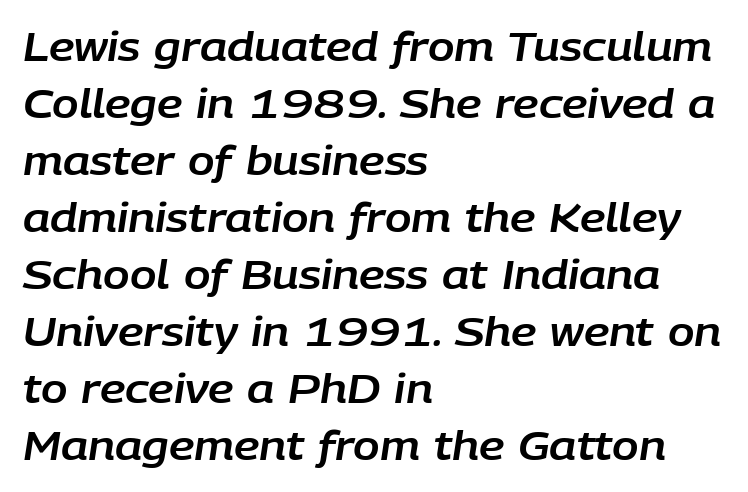
The image shows 39 px text type, italic (leaning right); set left-aligned, normal line spacing (1.46x), normal letter spacing, not underlined; low stroke contrast and a large x-height.
